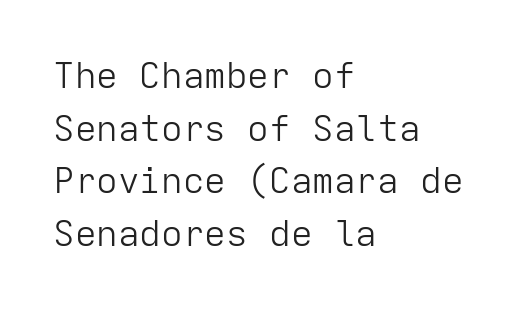
Q: Is the text bold? A: No.
Q: Is the text italic (slanted)? A: No, it is upright.
Q: Is the typeface a serif or a sans-serif typeface? A: Sans-serif.
Q: Is the text underlined? A: No.
Q: How is the paragraph aligned? A: Left-aligned.
Q: Is the spacing between letters normal or unusually wide? A: Normal.
Q: Is the spacing between lines tight, normal or loose? A: Normal.
Q: Width (condensed, normal, or wide)? A: Normal.
Q: Stroke contrast? A: Low.
Q: x-height? A: Medium.
Q: Monospaced? A: Yes.
